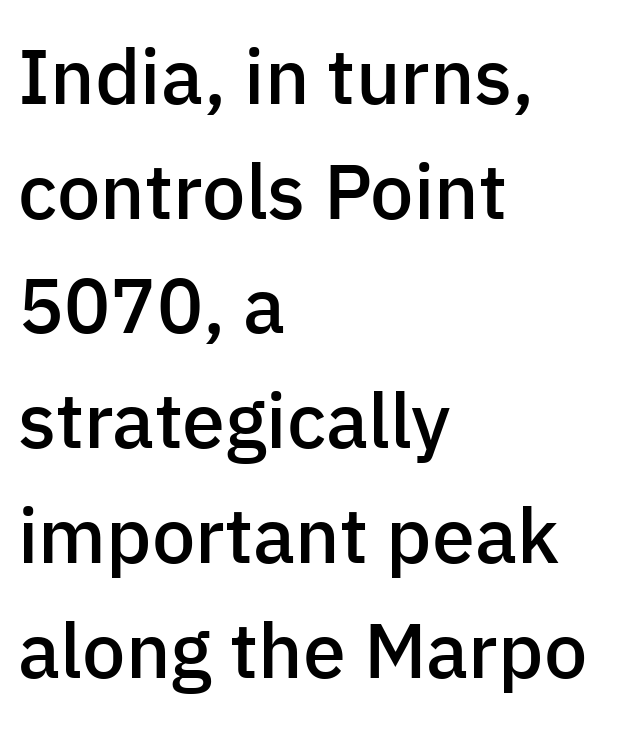
Upright lettering throughout. The passage is arranged the way most books set body copy — flush left. Tracking here is standard; glyphs follow each other at the usual distance. These lines carry some extra weight — a demibold, not a full bold. The designer went with a sans here, leaving each stem footless.
